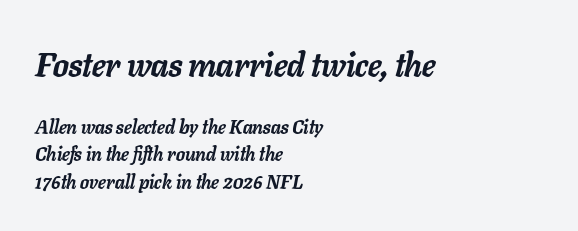
Q: Is the text bold? A: Yes.
Q: Is the text italic (slanted)? A: Yes, it leans right by about 11 degrees.
Q: Is the text underlined? A: No.
Q: How is the paragraph aligned? A: Left-aligned.
Q: Is the spacing between letters normal or unusually wide? A: Normal.
Q: Is the spacing between lines tight, normal or loose? A: Normal.
Q: Which block of text is set in a larger size, the first (top) or the second (bottom)? A: The first (top) one.
Q: Width (condensed, normal, or wide)? A: Normal.
Q: Stroke contrast? A: Low.
Q: x-height? A: Medium.
Q: Monospaced? A: No.
